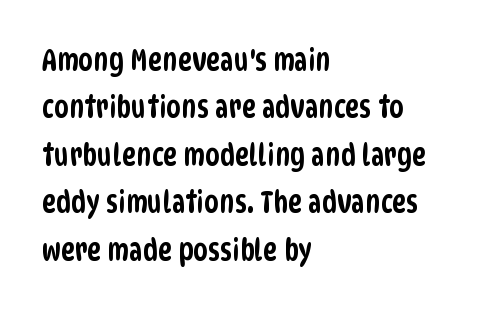
Leftover space on each line is placed entirely after the last word. Tracking value appears to be zero — textbook default spacing. The line-height multiplier appears to be the usual default. I'd call this a sans setting — the letters go barefoot. Anything drawn beneath the words? Only blank space.
